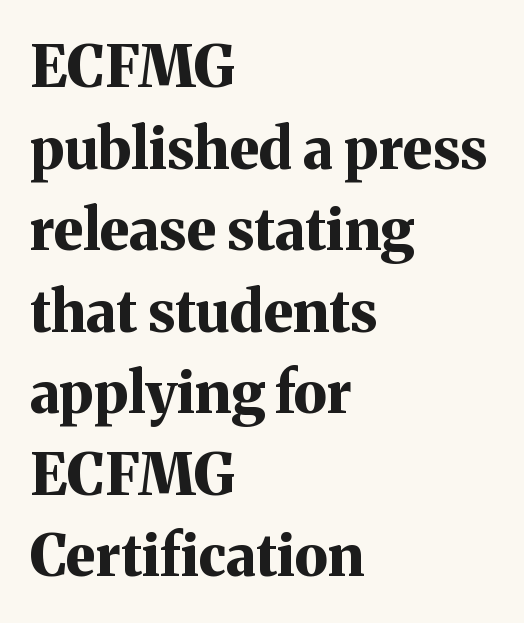
{"serif": "yes", "italic": "no", "bold": "yes", "weight": "bold", "width": "normal", "stroke_contrast": "medium", "x_height": "medium", "monospaced": "no", "underline": "no", "align": "left", "line_spacing": "normal", "line_spacing_ratio": 1.43, "letter_spacing": "normal", "letter_spacing_em": 0.0, "glyph_px": 57}
